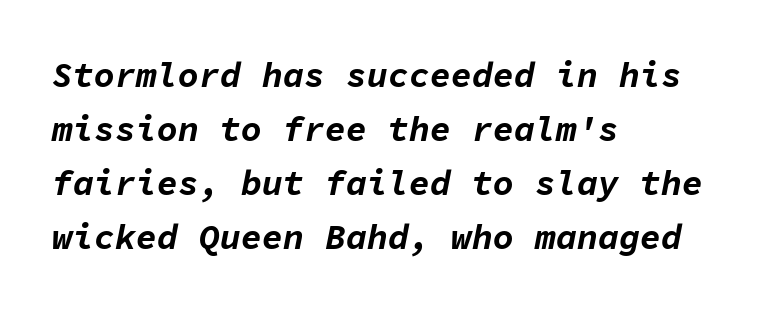
Q: Is the text bold? A: Yes.
Q: Is the text italic (slanted)? A: Yes, it leans right by about 11 degrees.
Q: Is the text underlined? A: No.
Q: How is the paragraph aligned? A: Left-aligned.
Q: Is the spacing between letters normal or unusually wide? A: Normal.
Q: Is the spacing between lines tight, normal or loose? A: Normal.
Q: Width (condensed, normal, or wide)? A: Normal.
Q: Stroke contrast? A: Low.
Q: x-height? A: Medium.
Q: Monospaced? A: Yes.
